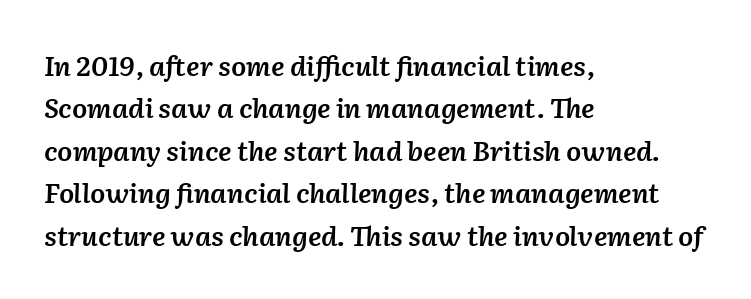
Q: Is the text bold? A: Semi-bold.
Q: Is the text italic (slanted)? A: Yes, it leans right by about 2 degrees.
Q: Is the text underlined? A: No.
Q: How is the paragraph aligned? A: Left-aligned.
Q: Is the spacing between letters normal or unusually wide? A: Normal.
Q: Is the spacing between lines tight, normal or loose? A: Normal.
